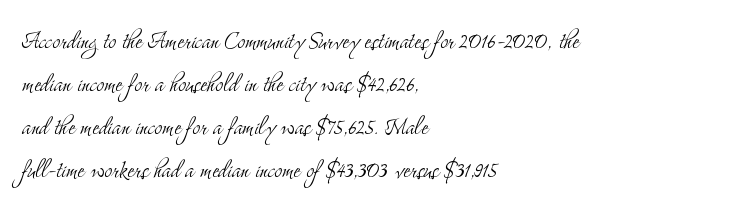
Q: Is the text bold? A: No.
Q: Is the text italic (slanted)? A: Yes.
Q: Is the typeface a serif or a sans-serif typeface? A: Serif.
Q: Is the text underlined? A: No.
Q: How is the paragraph aligned? A: Left-aligned.
Q: Is the spacing between letters normal or unusually wide? A: Normal.
Q: Is the spacing between lines tight, normal or loose? A: Normal.
Q: Width (condensed, normal, or wide)? A: Condensed.
Q: Stroke contrast? A: Medium.
Q: x-height? A: Small.
Q: Monospaced? A: No.
